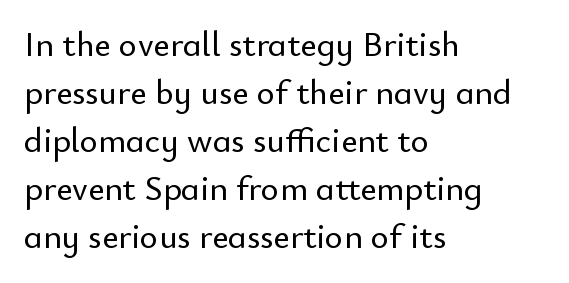
Q: Is the text italic (slanted)? A: No, it is upright.
Q: Is the typeface a serif or a sans-serif typeface? A: Sans-serif.
Q: Is the text underlined? A: No.
Q: How is the paragraph aligned? A: Left-aligned.
Q: Is the spacing between letters normal or unusually wide? A: Normal.
Q: Is the spacing between lines tight, normal or loose? A: Normal.
Q: Width (condensed, normal, or wide)? A: Normal.
Q: Stroke contrast? A: Low.
Q: x-height? A: Small.
Q: Monospaced? A: No.
